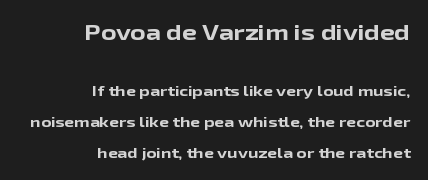
Q: Is the text bold? A: Yes.
Q: Is the text italic (slanted)? A: No, it is upright.
Q: Is the text underlined? A: No.
Q: How is the paragraph aligned? A: Right-aligned.
Q: Is the spacing between letters normal or unusually wide? A: Normal.
Q: Is the spacing between lines tight, normal or loose? A: Loose.
Q: Which block of text is set in a larger size, the first (top) or the second (bottom)? A: The first (top) one.
